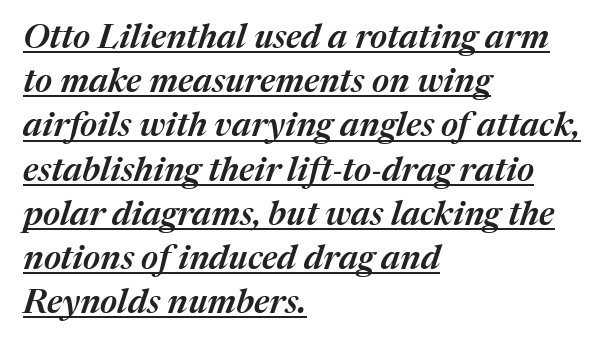
The image shows 34 px semibold type, italic (leaning right); set left-aligned, normal line spacing (1.3x), normal letter spacing, underlined; medium stroke contrast and a medium x-height.
